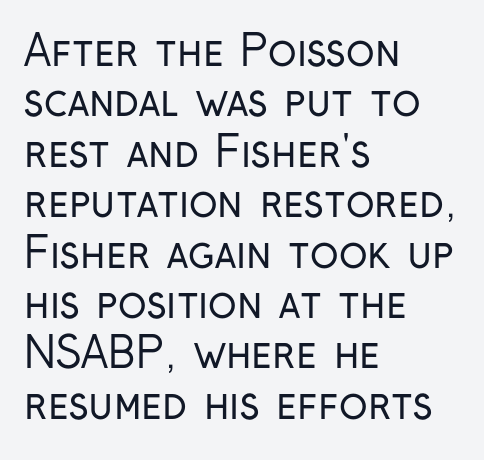
Q: Is the text bold? A: No.
Q: Is the text italic (slanted)? A: No, it is upright.
Q: Is the typeface a serif or a sans-serif typeface? A: Sans-serif.
Q: Is the text underlined? A: No.
Q: How is the paragraph aligned? A: Left-aligned.
Q: Is the spacing between letters normal or unusually wide? A: Normal.
Q: Width (condensed, normal, or wide)? A: Condensed.
Q: Stroke contrast? A: Low.
Q: x-height? A: Medium.
Q: Monospaced? A: No.
